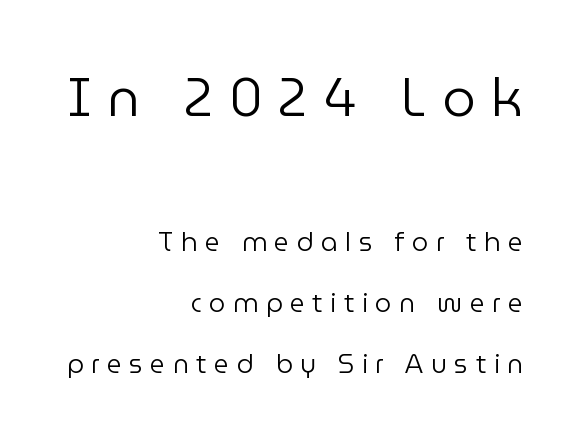
The image shows 53 px regular-weight sans-serif type, upright; set right-aligned, loose line spacing (2.34x), unusually wide letter spacing (+0.29 em), not underlined; the first (top) block is 2.04x larger; low stroke contrast and a medium x-height.
